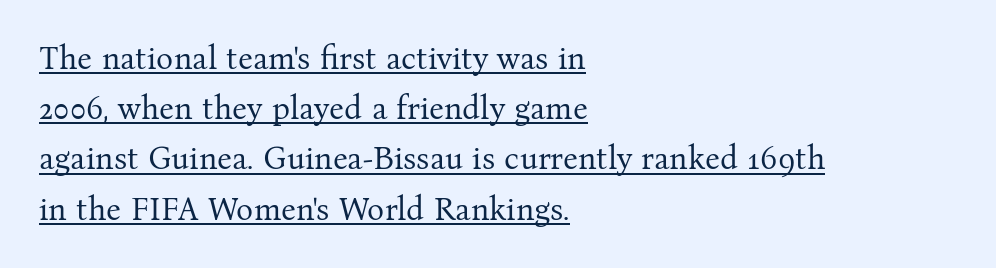
Q: Is the text bold? A: No.
Q: Is the text italic (slanted)? A: No, it is upright.
Q: Is the typeface a serif or a sans-serif typeface? A: Serif.
Q: Is the text underlined? A: Yes.
Q: How is the paragraph aligned? A: Left-aligned.
Q: Is the spacing between letters normal or unusually wide? A: Normal.
Q: Is the spacing between lines tight, normal or loose? A: Normal.
Q: Width (condensed, normal, or wide)? A: Normal.
Q: Stroke contrast? A: Medium.
Q: x-height? A: Medium.
Q: Monospaced? A: No.
